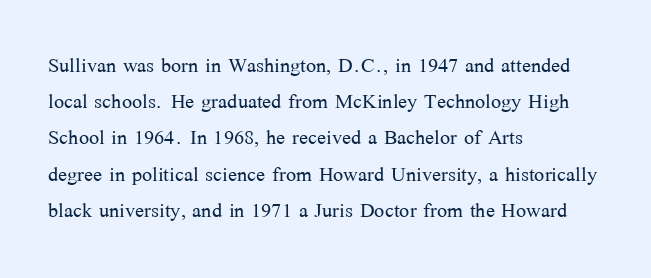
The strokes carry an ordinary text weight at most. Teacher's note: observe the even left margin — that is flush-left alignment. The lines sit at an ordinary, default distance from one another. Does extra space separate the letters? No, they use regular spacing. Posture: vertical. The specimen omits any rule beneath the text block's lines.
